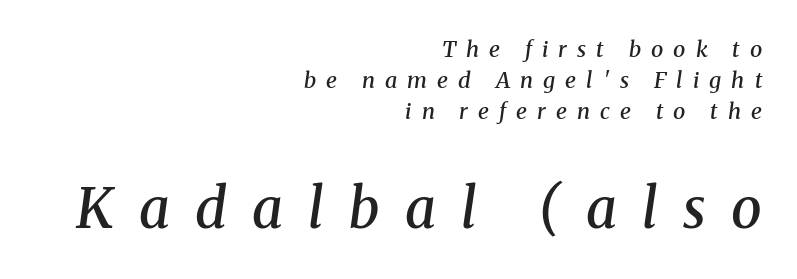
{"serif": "yes", "italic": "yes", "lean": "right", "slant_degrees": 8, "bold": "semi", "weight": "semibold", "width": "normal", "stroke_contrast": "medium", "x_height": "medium", "monospaced": "no", "underline": "no", "align": "right", "line_spacing": "normal", "line_spacing_ratio": 1.42, "letter_spacing": "wide", "letter_spacing_em": 0.46, "larger_block": "second", "size_ratio": 2.5, "glyph_px": 55}
